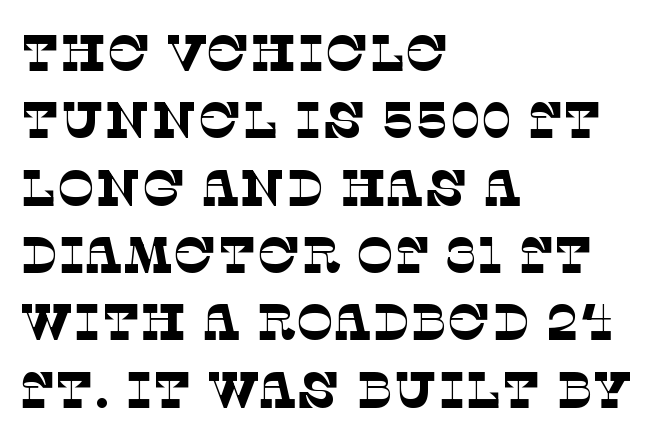
Q: Is the text bold? A: No.
Q: Is the typeface a serif or a sans-serif typeface? A: Serif.
Q: Is the text underlined? A: No.
Q: How is the paragraph aligned? A: Left-aligned.
Q: Is the spacing between letters normal or unusually wide? A: Normal.
Q: Is the spacing between lines tight, normal or loose? A: Normal.
Q: Width (condensed, normal, or wide)? A: Normal.
Q: Stroke contrast? A: Low.
Q: x-height? A: Large.
Q: Monospaced? A: No.
